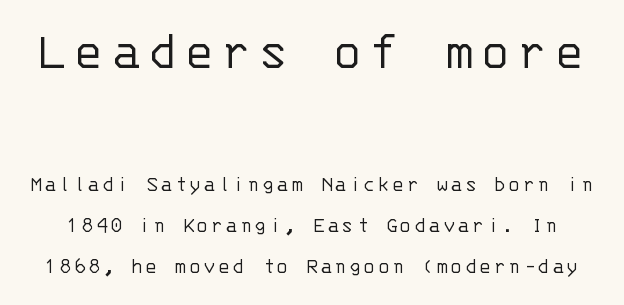
Fixed-width glyphs throughout — classic coding-font behaviour. Unlike a traditional serif, this face leaves its strokes unadorned. The space beneath each line is pristine and unruled. The font sits on the lighter half of the weight spectrum, regular included. The earlier block is typeset at a bigger size than the later block. Rendered with straight, roman letterforms.
